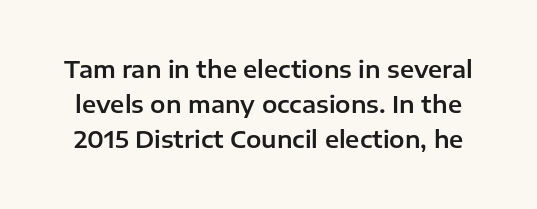
Q: Is the text italic (slanted)? A: No, it is upright.
Q: Is the text underlined? A: No.
Q: Is the spacing between letters normal or unusually wide? A: Normal.
Q: Is the spacing between lines tight, normal or loose? A: Normal.
